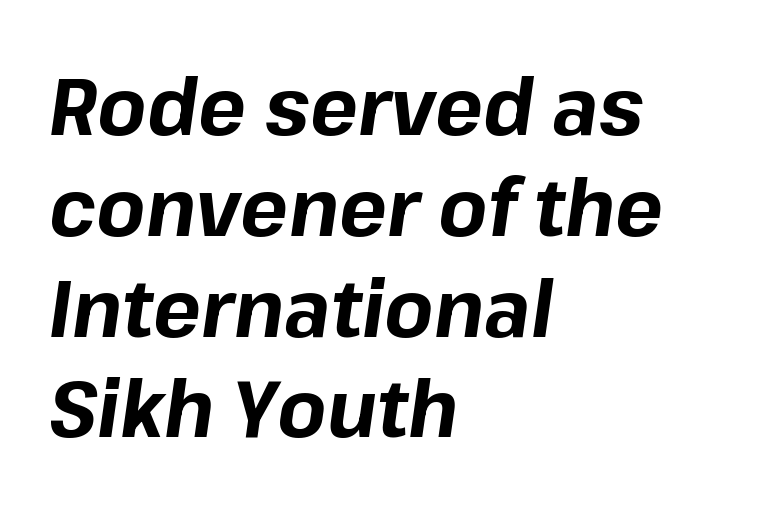
The image shows 80 px bold type, italic (leaning right); set left-aligned, normal line spacing (1.26x), normal letter spacing, not underlined; low stroke contrast and a medium x-height.
